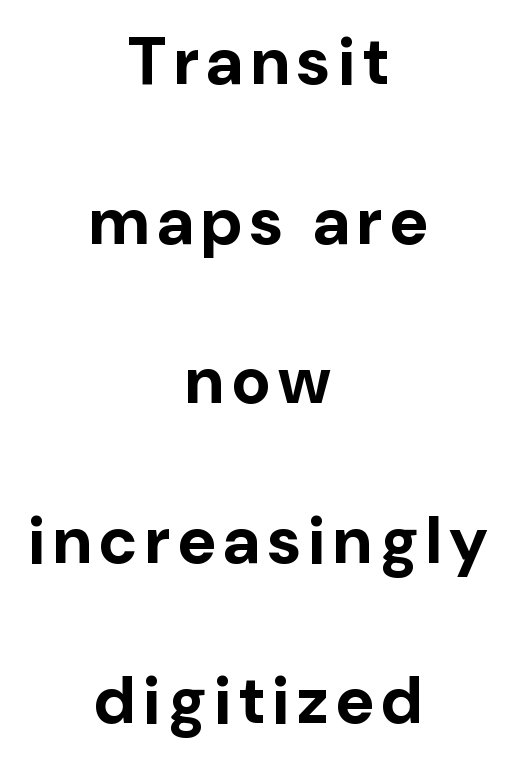
Q: Is the text bold? A: Yes.
Q: Is the text italic (slanted)? A: No, it is upright.
Q: Is the typeface a serif or a sans-serif typeface? A: Sans-serif.
Q: Is the text underlined? A: No.
Q: How is the paragraph aligned? A: Centered.
Q: Is the spacing between lines tight, normal or loose? A: Loose.
Q: Width (condensed, normal, or wide)? A: Normal.
Q: Stroke contrast? A: Low.
Q: x-height? A: Medium.
Q: Monospaced? A: No.
